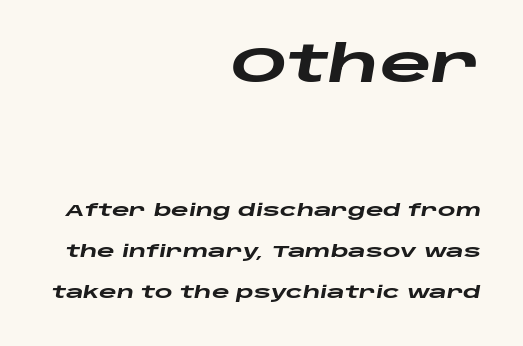
The image shows 50 px heavy, wide type, italic (leaning right); set right-aligned, loose line spacing (2.41x), normal letter spacing, not underlined; the first (top) block is 2.94x larger; low stroke contrast and a large x-height.
